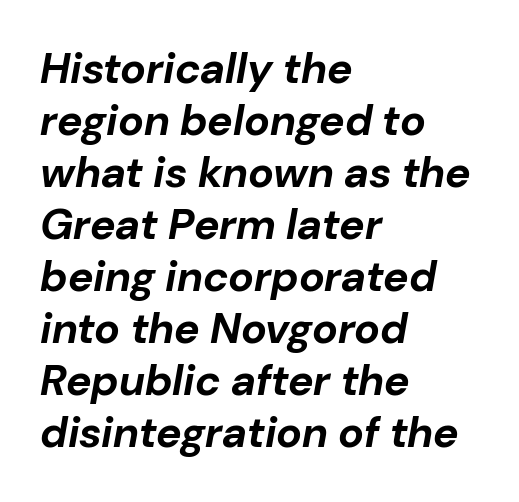
Heavy-handed strokes throughout: this text is bold. The specimen reads as italic at a glance. Nobody drew a line under any word here. Spacing verdict: proportional, widths tailored to each character. The paragraph has a hard left edge and a soft right edge.
